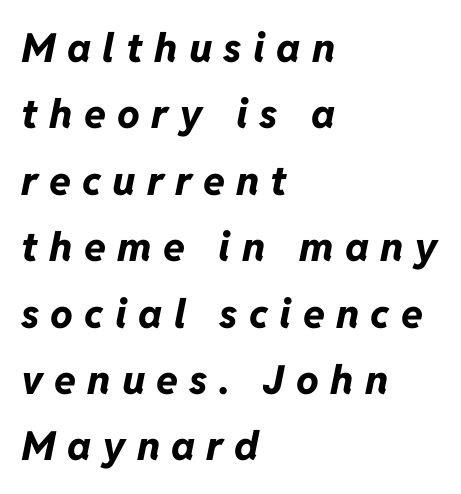
The image shows 40 px bold type, italic (leaning right); set left-aligned, normal line spacing (1.66x), unusually wide letter spacing (+0.28 em), not underlined; low stroke contrast and a medium x-height.
